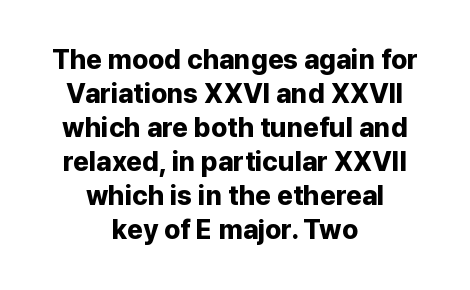
Q: Is the text bold? A: Yes.
Q: Is the text italic (slanted)? A: No, it is upright.
Q: Is the text underlined? A: No.
Q: How is the paragraph aligned? A: Centered.
Q: Is the spacing between letters normal or unusually wide? A: Normal.
Q: Is the spacing between lines tight, normal or loose? A: Normal.
